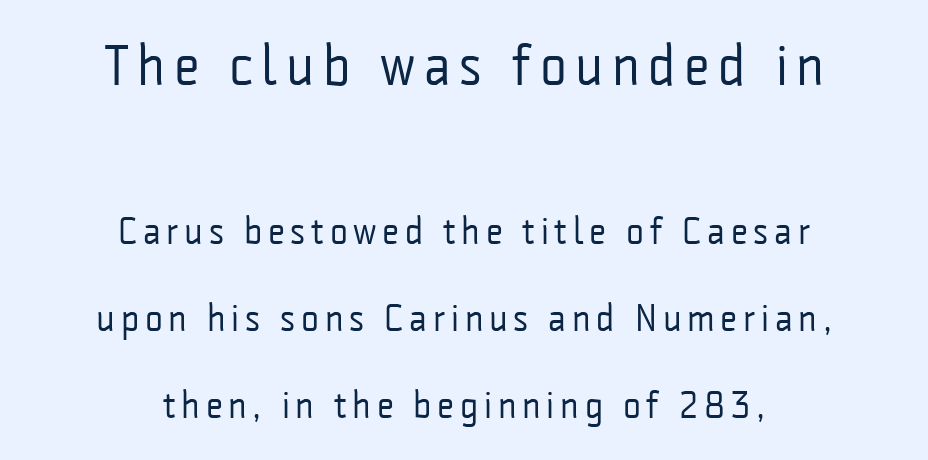
The image shows 57 px regular-weight, condensed sans-serif type, upright; set centered, loose line spacing (2.3x), not underlined; the first (top) block is 1.5x larger; low stroke contrast and a medium x-height.
